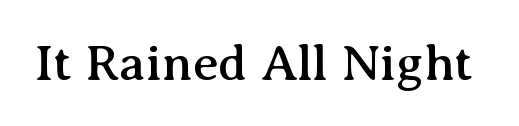
The image shows 51 px serif type, upright; set normal letter spacing, not underlined; medium stroke contrast and a medium x-height.
